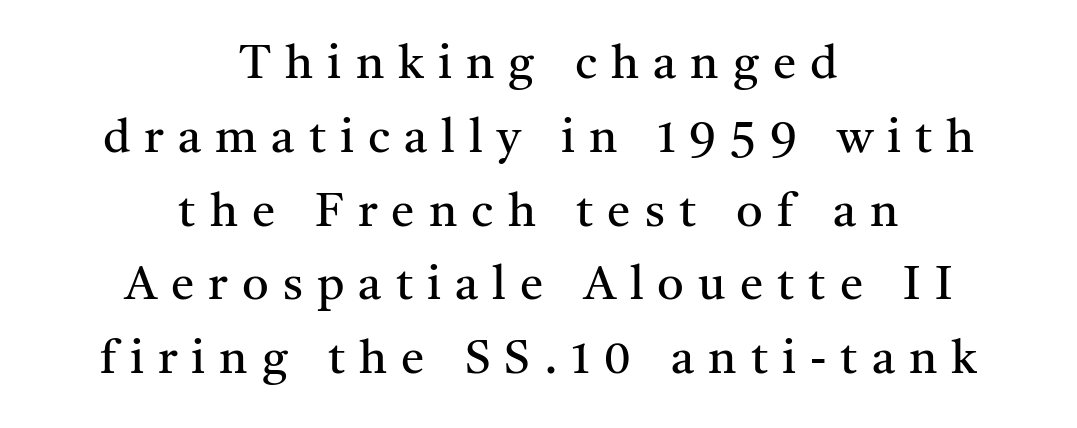
{"serif": "yes", "italic": "no", "bold": "no", "weight": "regular", "width": "normal", "stroke_contrast": "medium", "x_height": "medium", "monospaced": "no", "underline": "no", "align": "center", "line_spacing": "normal", "line_spacing_ratio": 1.57, "letter_spacing": "wide", "letter_spacing_em": 0.3, "glyph_px": 47}
